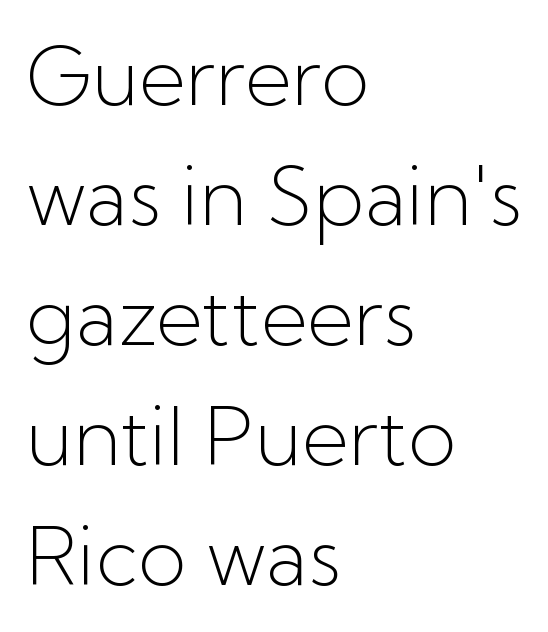
Are there feet on the stems? There aren't — it's a sans. Teacher's note: observe the even left margin — that is flush-left alignment. Is there much room between lines? A standard amount, neither cramped nor airy. No extra tracking has been applied to these lines. Bold? No — there's no thickening of the strokes. Letters rest on an invisible, unmarked baseline.
